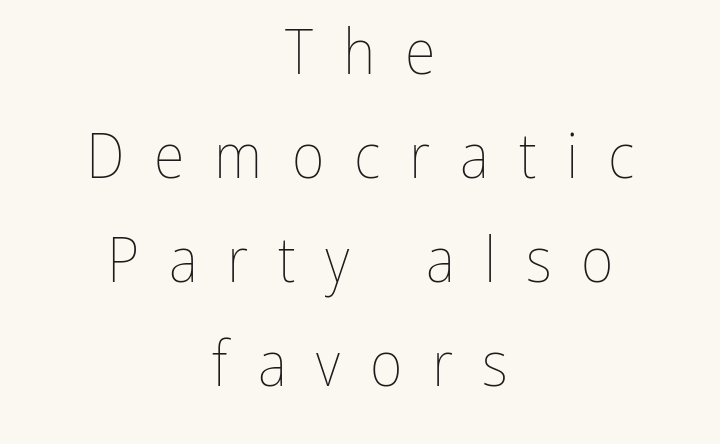
{"italic": "no", "bold": "no", "weight": "thin", "width": "condensed", "stroke_contrast": "low", "x_height": "medium", "monospaced": "no", "underline": "no", "align": "center", "line_spacing": "normal", "line_spacing_ratio": 1.65, "letter_spacing": "wide", "letter_spacing_em": 0.47, "glyph_px": 63}
